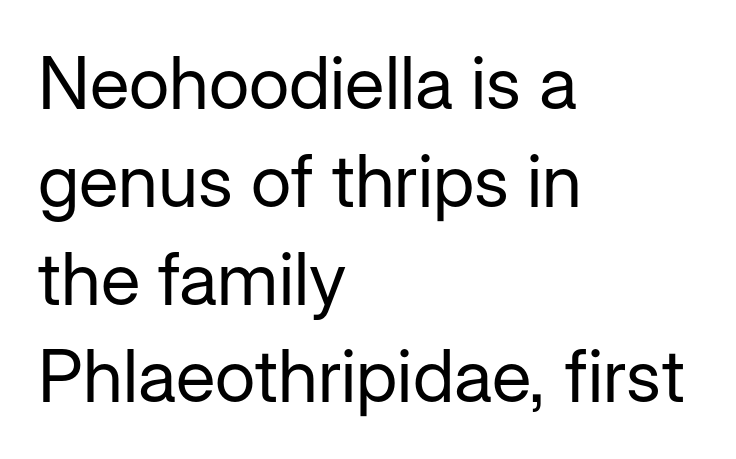
Q: Is the text bold? A: No.
Q: Is the text italic (slanted)? A: No, it is upright.
Q: Is the typeface a serif or a sans-serif typeface? A: Sans-serif.
Q: Is the text underlined? A: No.
Q: How is the paragraph aligned? A: Left-aligned.
Q: Is the spacing between letters normal or unusually wide? A: Normal.
Q: Is the spacing between lines tight, normal or loose? A: Normal.
Q: Width (condensed, normal, or wide)? A: Normal.
Q: Stroke contrast? A: Low.
Q: x-height? A: Medium.
Q: Monospaced? A: No.
